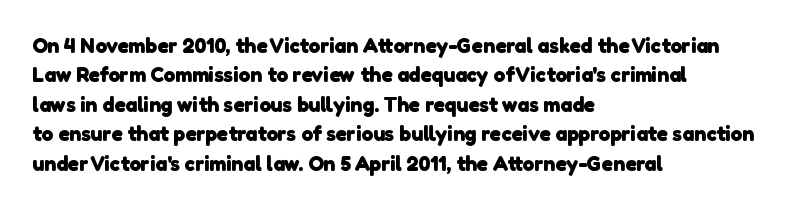
Quick note: interline space is typical. These lines are set flush left with a ragged right edge. Nothing unusual about the tracking: characters are spaced as the font intends. Decoration check: the copy has no underline. Heavy, bold letterforms.
